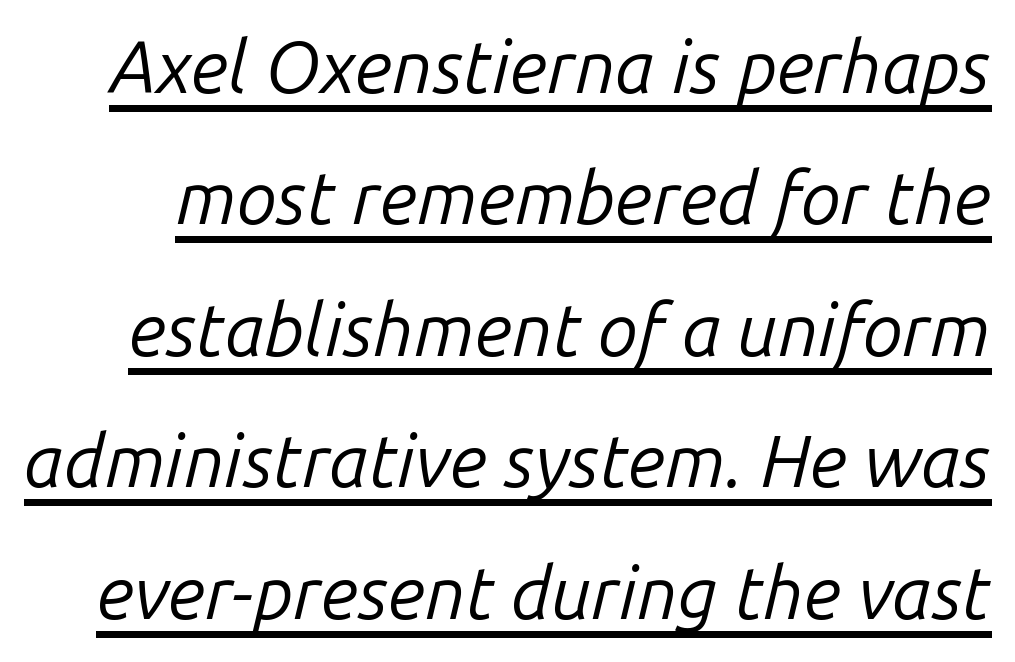
Q: Is the text bold? A: No.
Q: Is the text italic (slanted)? A: Yes, it leans right by about 14 degrees.
Q: Is the text underlined? A: Yes.
Q: Is the spacing between letters normal or unusually wide? A: Normal.
Q: Width (condensed, normal, or wide)? A: Normal.
Q: Stroke contrast? A: Low.
Q: x-height? A: Medium.
Q: Monospaced? A: No.
